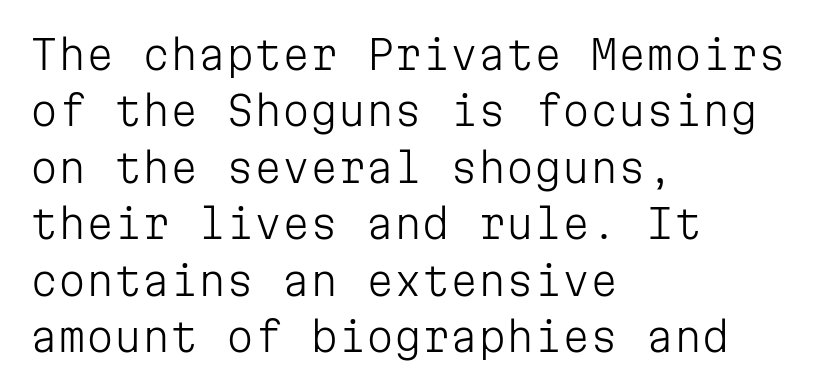
Q: Is the text bold? A: No.
Q: Is the text italic (slanted)? A: No, it is upright.
Q: Is the typeface a serif or a sans-serif typeface? A: Sans-serif.
Q: Is the text underlined? A: No.
Q: How is the paragraph aligned? A: Left-aligned.
Q: Is the spacing between letters normal or unusually wide? A: Normal.
Q: Is the spacing between lines tight, normal or loose? A: Normal.
Q: Width (condensed, normal, or wide)? A: Normal.
Q: Stroke contrast? A: Low.
Q: x-height? A: Medium.
Q: Monospaced? A: Yes.
